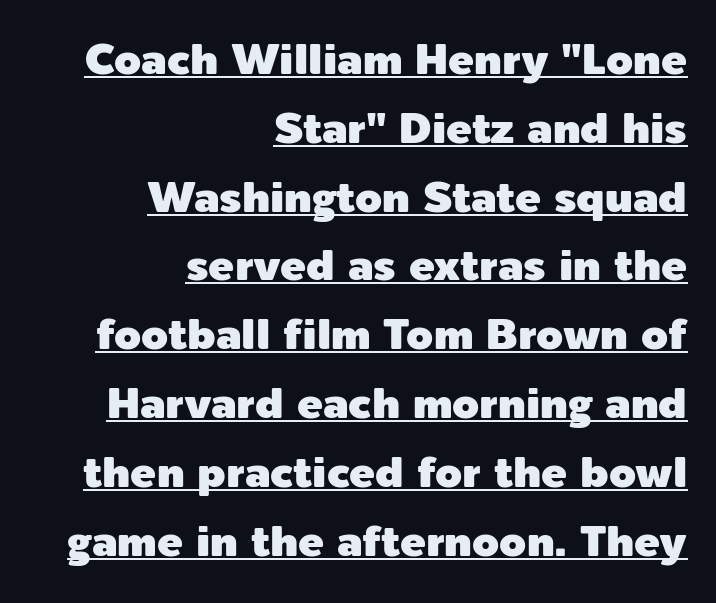
The rendering uses natural spacing where letterforms have individual widths. Each new line begins a customary step beneath the previous one. What kind of face is this? One without serifs — a sans. Characters remain perfectly vertical along every line. Underlined type.
